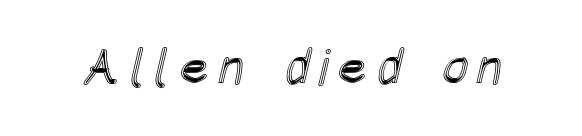
{"width": "condensed", "x_height": "large", "monospaced": "no", "underline": "no", "glyph_px": 50}
